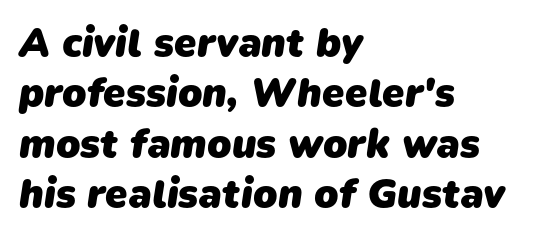
The rendering anchors every line to the left-hand side. As a designer I'd log this as weight 700, bold. The horizontal fit of the characters is conventional and even. This block has exactly the height ordinary leading produces. Proportional: the letters do not fall into vertical columns.
